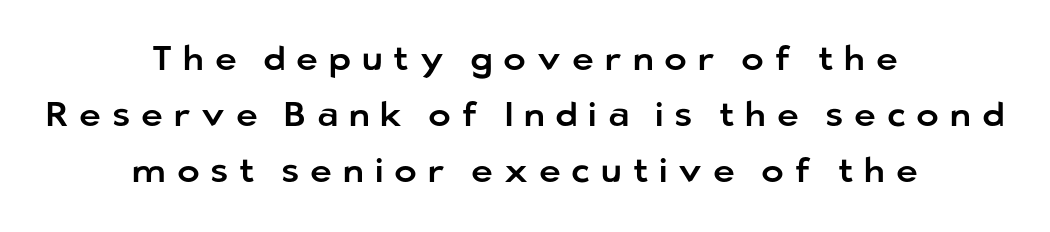
Display-style spreading of the glyphs; the letterfit is very open. Serifs: no, the terminals of the letterforms are clean. Leading: standard. The space directly below the letters is spotless. A typesetter would call this proportional, since set widths differ per character.
